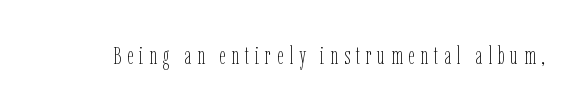
The image shows 25 px text type, upright; set unusually wide letter spacing (+0.23 em), not underlined.
